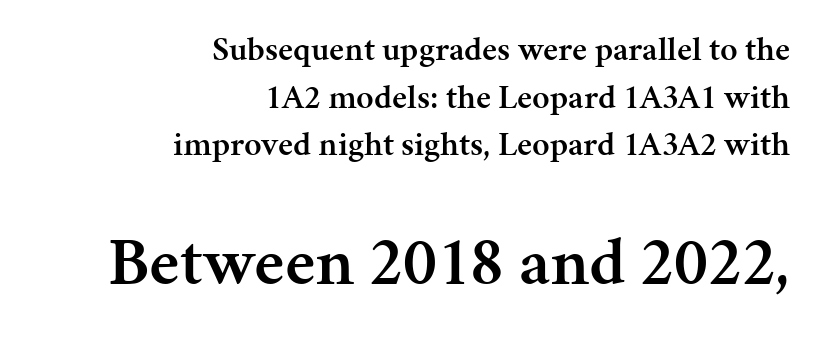
Q: Is the text bold? A: Semi-bold.
Q: Is the text italic (slanted)? A: No, it is upright.
Q: Is the typeface a serif or a sans-serif typeface? A: Serif.
Q: Is the text underlined? A: No.
Q: How is the paragraph aligned? A: Right-aligned.
Q: Is the spacing between letters normal or unusually wide? A: Normal.
Q: Is the spacing between lines tight, normal or loose? A: Normal.
Q: Which block of text is set in a larger size, the first (top) or the second (bottom)? A: The second (bottom) one.
Q: Width (condensed, normal, or wide)? A: Normal.
Q: Stroke contrast? A: Medium.
Q: x-height? A: Medium.
Q: Monospaced? A: No.
